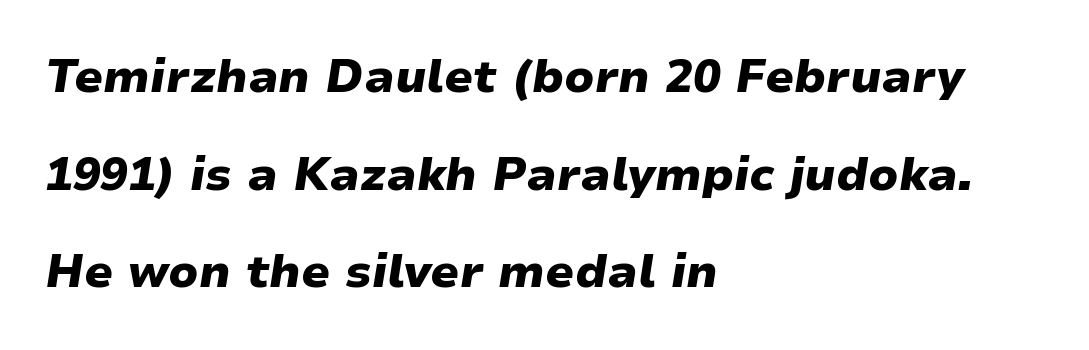
Each letter keeps its own natural width here, so spacing adapts to shape. Does the lettering tilt? It does — this is italic. These lines carry a lot of weight — the face is fully bold. Whoever set this chose breathing room over compactness in the vertical rhythm. Spacing between characters is what you'd get straight out of the box.
